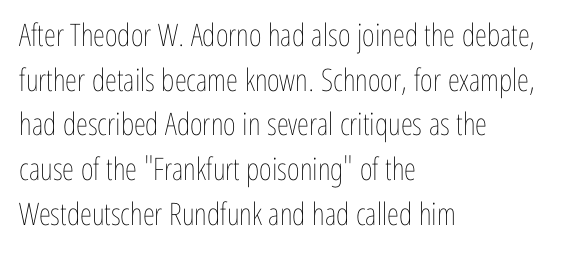
The image shows 31 px thin, condensed type, upright; set left-aligned, normal line spacing (1.44x), normal letter spacing, not underlined; low stroke contrast and a medium x-height.
